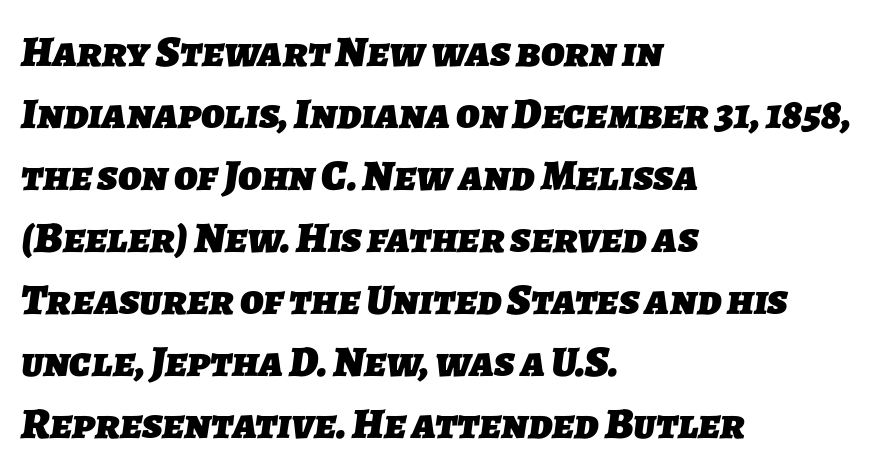
The image shows 44 px heavy sans-serif type; set left-aligned, normal line spacing (1.41x), normal letter spacing, not underlined; low stroke contrast and a medium x-height.
